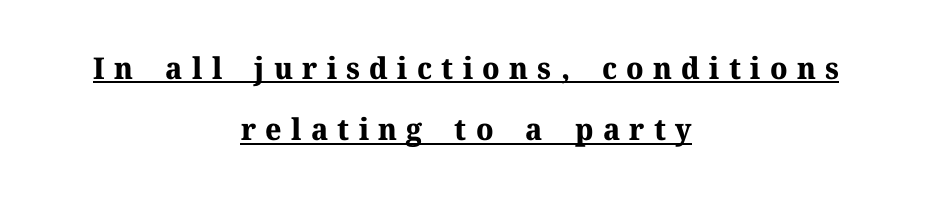
The image shows 30 px bold serif type, upright; set centered, loose line spacing (2.05x), unusually wide letter spacing (+0.31 em), underlined; medium stroke contrast and a medium x-height.
